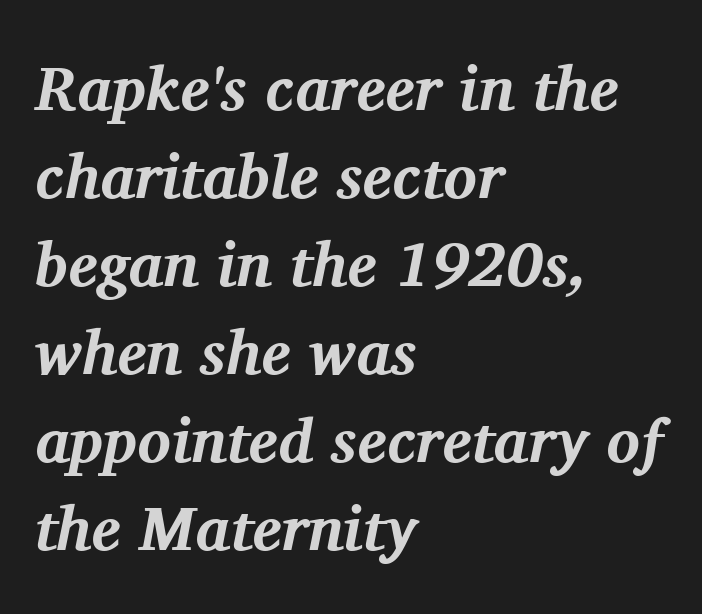
Q: Is the text bold? A: Yes.
Q: Is the text italic (slanted)? A: Yes, it leans right by about 11 degrees.
Q: Is the typeface a serif or a sans-serif typeface? A: Serif.
Q: Is the text underlined? A: No.
Q: How is the paragraph aligned? A: Left-aligned.
Q: Is the spacing between letters normal or unusually wide? A: Normal.
Q: Is the spacing between lines tight, normal or loose? A: Normal.
Q: Width (condensed, normal, or wide)? A: Normal.
Q: Stroke contrast? A: Medium.
Q: x-height? A: Medium.
Q: Monospaced? A: No.
